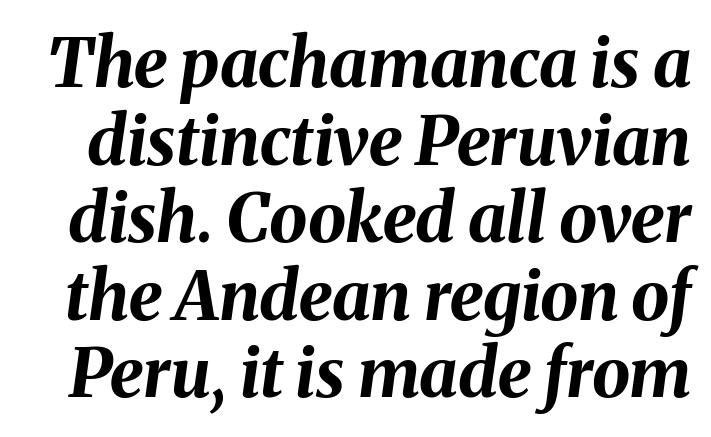
{"italic": "yes", "lean": "right", "slant_degrees": 8, "bold": "yes", "weight": "bold", "width": "normal", "stroke_contrast": "medium", "x_height": "medium", "monospaced": "no", "underline": "no", "line_spacing": "tight", "line_spacing_ratio": 1.14, "letter_spacing": "normal", "letter_spacing_em": 0.0, "glyph_px": 68}
